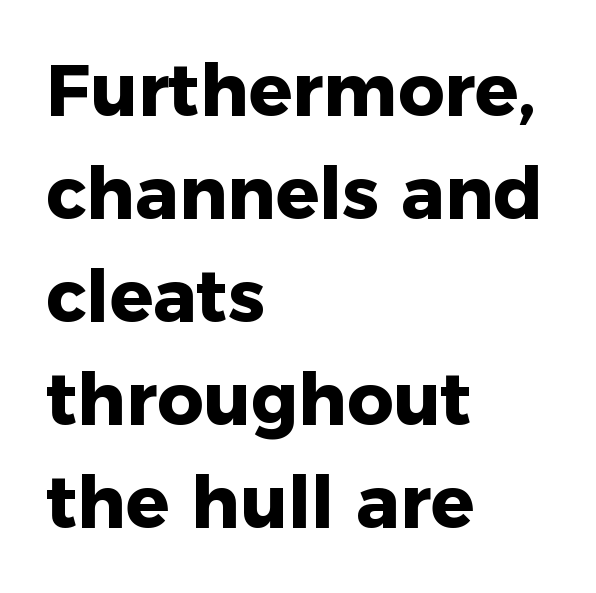
{"serif": "no", "italic": "no", "bold": "yes", "weight": "heavy", "width": "normal", "stroke_contrast": "low", "x_height": "medium", "monospaced": "no", "underline": "no", "align": "left", "line_spacing": "normal", "line_spacing_ratio": 1.43, "letter_spacing": "normal", "letter_spacing_em": 0.0, "glyph_px": 72}
